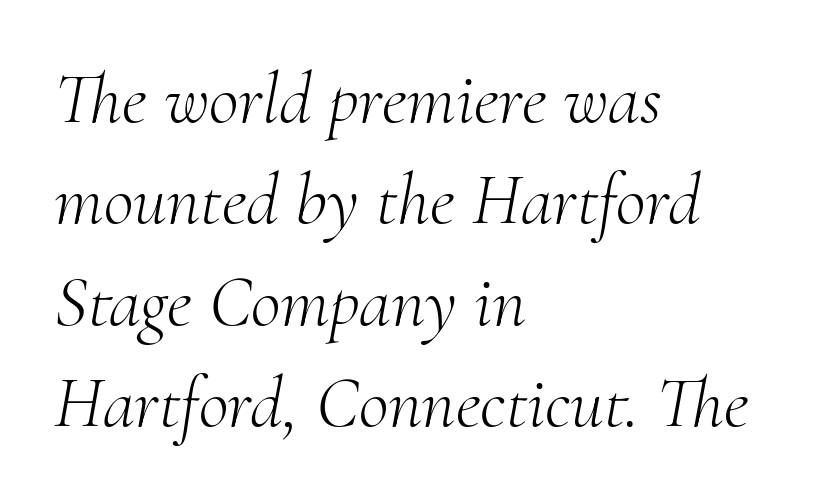
Q: Is the text bold? A: No.
Q: Is the text italic (slanted)? A: Yes, it leans right by about 10 degrees.
Q: Is the typeface a serif or a sans-serif typeface? A: Serif.
Q: Is the text underlined? A: No.
Q: How is the paragraph aligned? A: Left-aligned.
Q: Is the spacing between letters normal or unusually wide? A: Normal.
Q: Is the spacing between lines tight, normal or loose? A: Normal.
Q: Width (condensed, normal, or wide)? A: Normal.
Q: Stroke contrast? A: Medium.
Q: x-height? A: Small.
Q: Monospaced? A: No.
